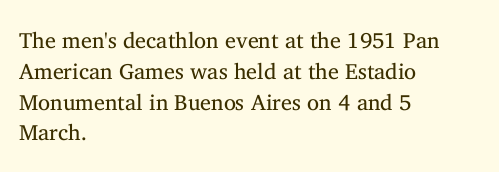
{"italic": "no", "bold": "no", "underline": "no", "align": "left", "line_spacing": "normal", "line_spacing_ratio": 1.4, "letter_spacing": "normal", "letter_spacing_em": 0.0, "glyph_px": 22}
